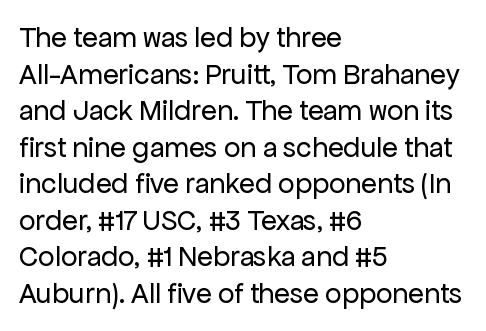
Q: Is the text bold? A: No.
Q: Is the text italic (slanted)? A: No, it is upright.
Q: Is the typeface a serif or a sans-serif typeface? A: Sans-serif.
Q: Is the text underlined? A: No.
Q: How is the paragraph aligned? A: Left-aligned.
Q: Is the spacing between letters normal or unusually wide? A: Normal.
Q: Is the spacing between lines tight, normal or loose? A: Normal.
Q: Width (condensed, normal, or wide)? A: Normal.
Q: Stroke contrast? A: Low.
Q: x-height? A: Medium.
Q: Monospaced? A: No.
